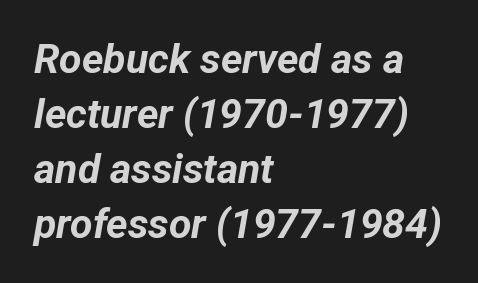
The image shows 41 px bold type, italic (leaning right); set left-aligned, normal line spacing (1.34x), normal letter spacing, not underlined; low stroke contrast and a medium x-height.
